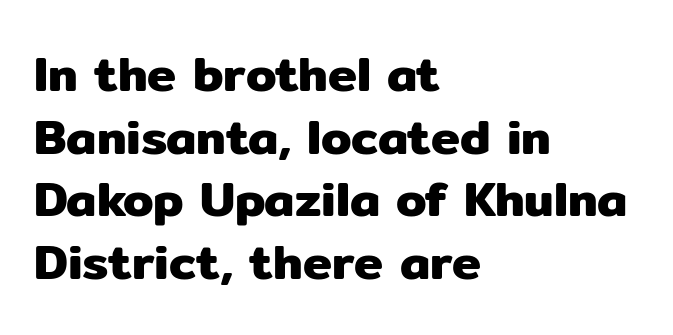
The image shows 49 px sans-serif type, upright; set left-aligned, normal line spacing (1.28x), normal letter spacing, not underlined; low stroke contrast and a medium x-height.
